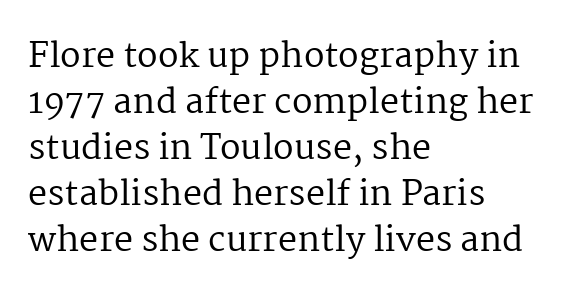
Font category for this specimen: serif. The paragraph shown leans on its left margin. The passage shown stacks its lines at a standard gap. Spacing between characters is what you'd get straight out of the box. Posture: vertical.
